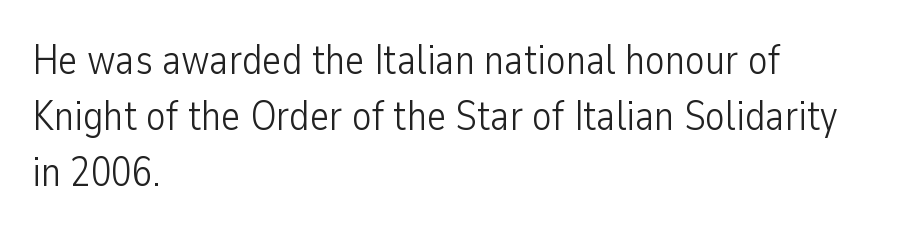
Caption: standard tracking, unaltered. Tall strokes in this sample are plumb rather than angled. A student would call this left alignment; a typographer would say flush left, rag right. Underlining? Definitely not there. The designer left line spacing at the default. The passage shown is typeset with a sans-serif family.
